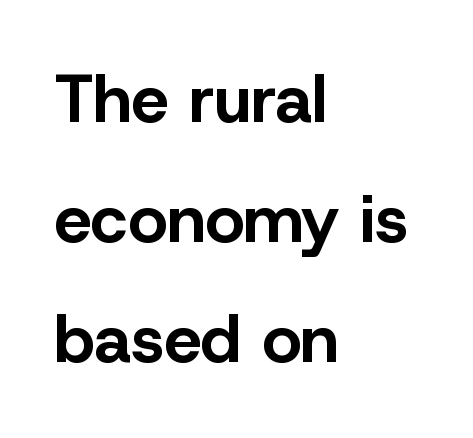
Q: Is the text bold? A: Yes.
Q: Is the text italic (slanted)? A: No, it is upright.
Q: Is the typeface a serif or a sans-serif typeface? A: Sans-serif.
Q: Is the text underlined? A: No.
Q: How is the paragraph aligned? A: Left-aligned.
Q: Is the spacing between letters normal or unusually wide? A: Normal.
Q: Width (condensed, normal, or wide)? A: Normal.
Q: Stroke contrast? A: Low.
Q: x-height? A: Medium.
Q: Monospaced? A: No.
